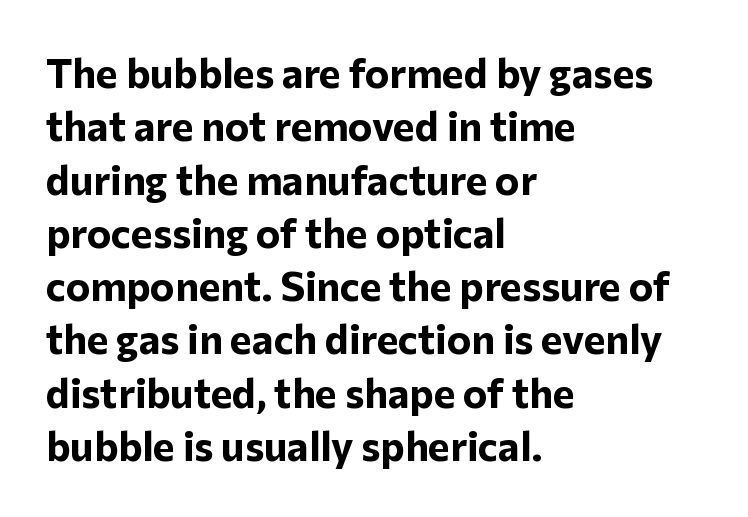
{"serif": "no", "italic": "no", "bold": "yes", "weight": "bold", "width": "normal", "stroke_contrast": "low", "x_height": "medium", "monospaced": "no", "underline": "no", "align": "left", "line_spacing": "normal", "line_spacing_ratio": 1.3, "letter_spacing": "normal", "letter_spacing_em": 0.0, "glyph_px": 41}
